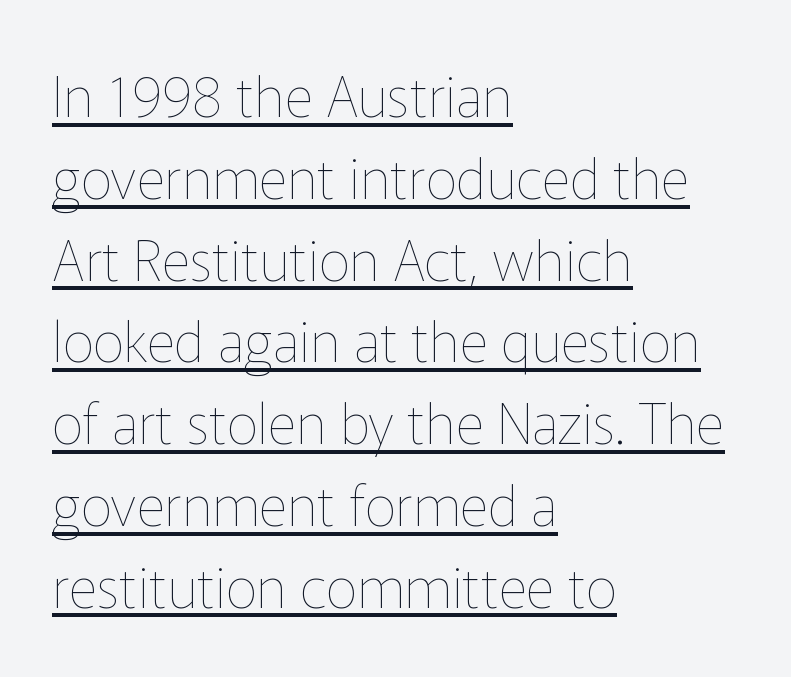
{"italic": "no", "bold": "no", "weight": "thin", "width": "normal", "stroke_contrast": "low", "x_height": "medium", "monospaced": "no", "underline": "yes", "align": "left", "line_spacing": "normal", "line_spacing_ratio": 1.46, "letter_spacing": "normal", "letter_spacing_em": 0.0, "glyph_px": 56}
